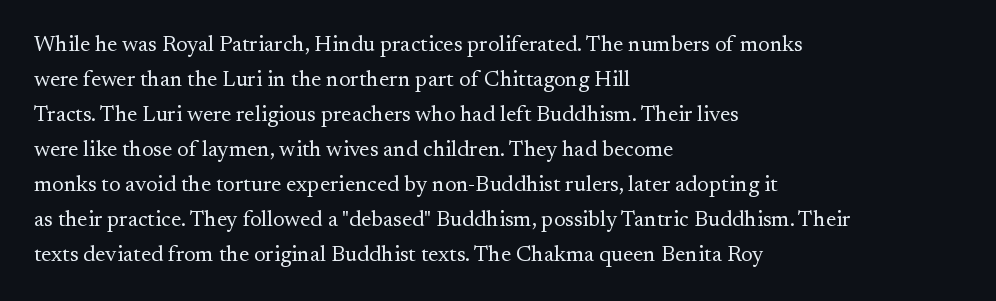
Every stem runs plumb, perpendicular to the baseline. Ink coverage per letter is moderate at most. Does extra space separate the letters? No, they use regular spacing. Line starts are locked; line ends wander. If you measured baseline to baseline, you'd find a middling distance.
